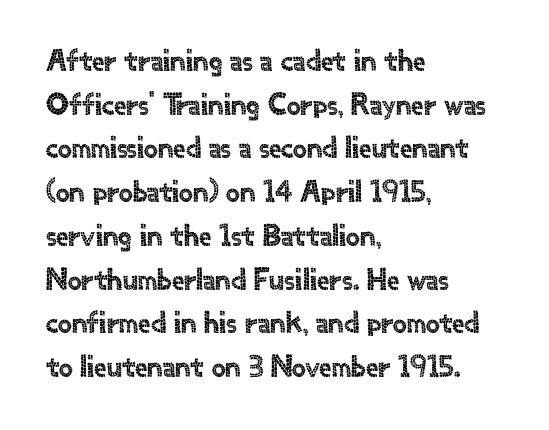
The image shows 31 px sans-serif type, upright; set left-aligned, normal line spacing (1.41x), normal letter spacing, not underlined; a small x-height.
